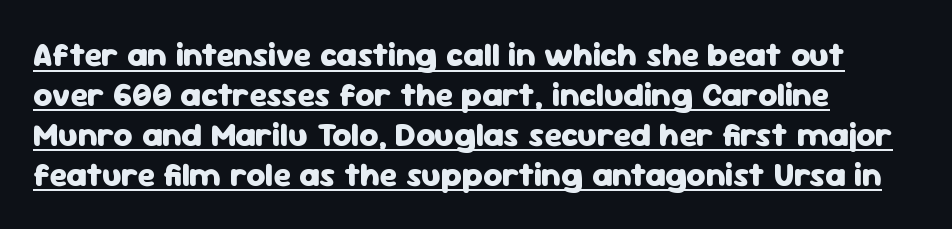
{"serif": "no", "italic": "no", "bold": "yes", "weight": "heavy", "width": "normal", "stroke_contrast": "low", "x_height": "medium", "monospaced": "no", "underline": "yes", "align": "left", "line_spacing_ratio": 1.21, "letter_spacing": "normal", "letter_spacing_em": 0.0, "glyph_px": 33}
